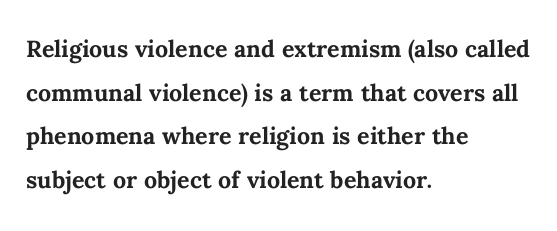
Set as a true bold cut, around the 700 mark. A typesetter would call this proportional, since set widths differ per character. Casual observation: everything's shoved over to the left. This sample uses an upright cut, with every glyph sitting square on the baseline. Here the glyphs are tracked normally, forming tight word shapes. The gap between lines stays unmarked.
